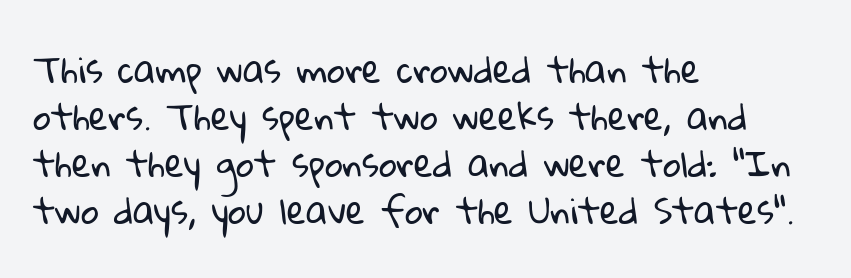
Q: Is the text bold? A: No.
Q: Is the typeface a serif or a sans-serif typeface? A: Sans-serif.
Q: Is the text underlined? A: No.
Q: How is the paragraph aligned? A: Left-aligned.
Q: Is the spacing between letters normal or unusually wide? A: Normal.
Q: Is the spacing between lines tight, normal or loose? A: Normal.
Q: Width (condensed, normal, or wide)? A: Normal.
Q: Stroke contrast? A: Low.
Q: x-height? A: Medium.
Q: Monospaced? A: No.
